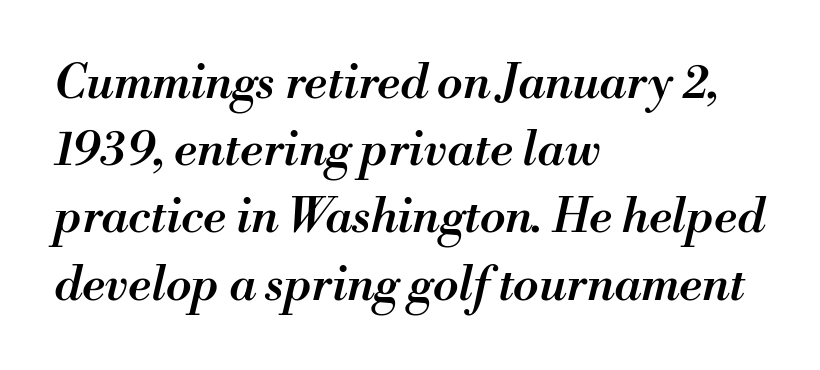
Q: Is the text bold? A: Semi-bold.
Q: Is the text italic (slanted)? A: Yes, it leans right by about 13 degrees.
Q: Is the text underlined? A: No.
Q: How is the paragraph aligned? A: Left-aligned.
Q: Is the spacing between letters normal or unusually wide? A: Normal.
Q: Is the spacing between lines tight, normal or loose? A: Normal.
Q: Width (condensed, normal, or wide)? A: Normal.
Q: Stroke contrast? A: Medium.
Q: x-height? A: Small.
Q: Monospaced? A: No.
